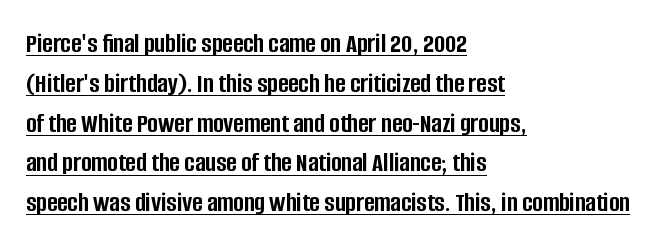
{"serif": "no", "italic": "no", "bold": "yes", "weight": "semibold", "width": "condensed", "stroke_contrast": "low", "x_height": "large", "monospaced": "no", "underline": "yes", "align": "left", "line_spacing": "normal", "line_spacing_ratio": 1.42, "letter_spacing": "normal", "letter_spacing_em": 0.0, "glyph_px": 28}
